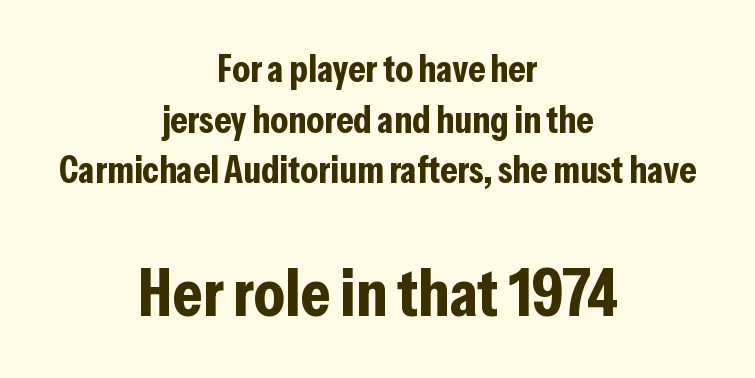
Q: Is the text bold? A: Yes.
Q: Is the text italic (slanted)? A: No, it is upright.
Q: Is the typeface a serif or a sans-serif typeface? A: Sans-serif.
Q: Is the text underlined? A: No.
Q: How is the paragraph aligned? A: Centered.
Q: Is the spacing between letters normal or unusually wide? A: Normal.
Q: Is the spacing between lines tight, normal or loose? A: Normal.
Q: Which block of text is set in a larger size, the first (top) or the second (bottom)? A: The second (bottom) one.
Q: Width (condensed, normal, or wide)? A: Condensed.
Q: Stroke contrast? A: Low.
Q: x-height? A: Medium.
Q: Monospaced? A: No.
